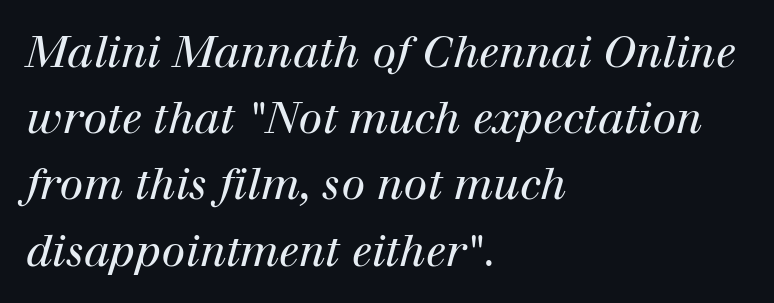
The image shows 43 px regular-weight serif type, italic (leaning right); set left-aligned, normal line spacing (1.54x), normal letter spacing, not underlined; high stroke contrast and a medium x-height.
